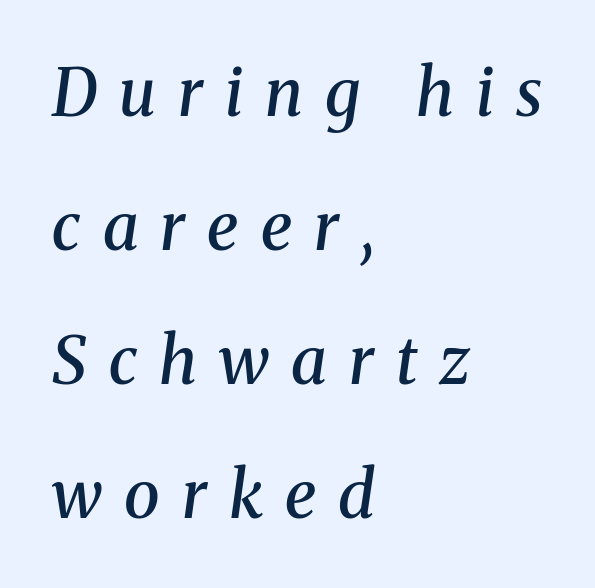
Q: Is the text bold? A: Semi-bold.
Q: Is the text italic (slanted)? A: Yes, it leans right by about 8 degrees.
Q: Is the typeface a serif or a sans-serif typeface? A: Serif.
Q: Is the text underlined? A: No.
Q: How is the paragraph aligned? A: Left-aligned.
Q: Is the spacing between letters normal or unusually wide? A: Unusually wide.
Q: Is the spacing between lines tight, normal or loose? A: Loose.
Q: Width (condensed, normal, or wide)? A: Normal.
Q: Stroke contrast? A: Medium.
Q: x-height? A: Medium.
Q: Monospaced? A: No.
